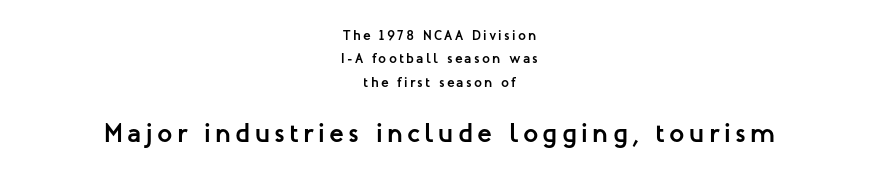
Is the lower block the larger one? Yes — the lower block carries the bigger type. Both edges are ragged and mirror each other, which tells us the setting is centered. The designer left line spacing at the default. No word sits above an underline.
